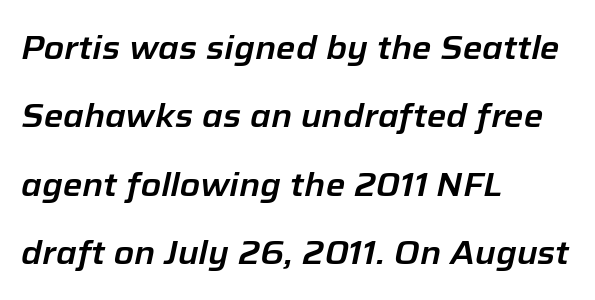
These lines are rendered in a variable-pitch font. Casual observation: everything's shoved over to the left. Is there much room between lines? Yes — plenty of vertical air separates them. There is no visible air inserted between adjacent glyphs. These lines were composed using italics.
